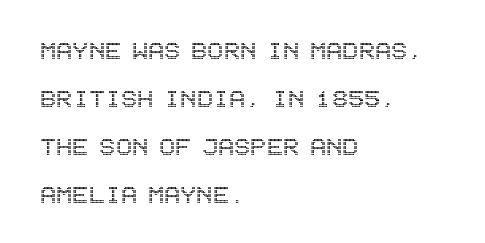
The image shows 30 px condensed type, upright; set left-aligned, normal line spacing (1.6x), normal letter spacing, not underlined; a large x-height.
